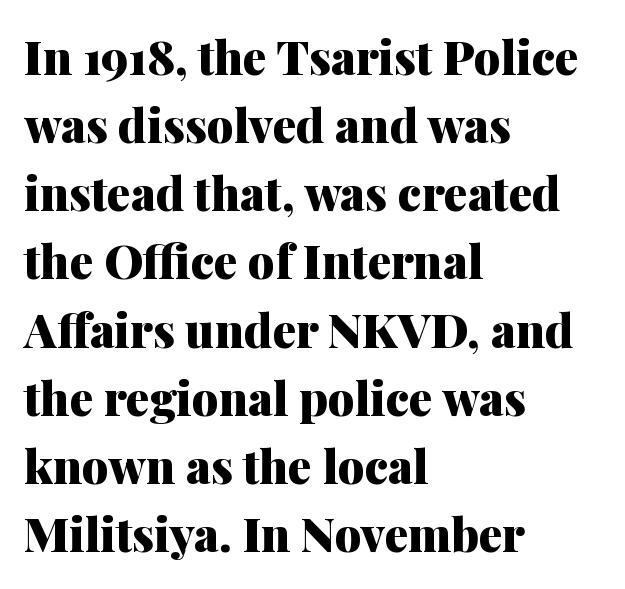
I'd describe the lettering as bold — thick and assertive. The passage shown is typed in a proportional face where columns would drift. These lines are composed in type with serifs. Bare-footed words on every line.
